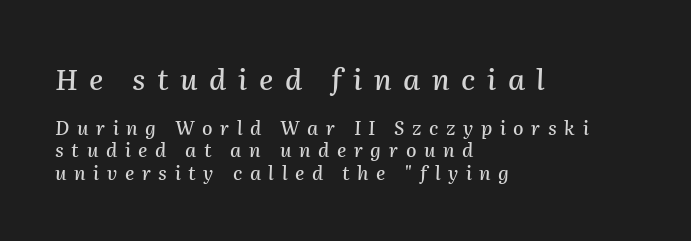
Q: Is the text italic (slanted)? A: Yes, it leans right by about 2 degrees.
Q: Is the text underlined? A: No.
Q: How is the paragraph aligned? A: Left-aligned.
Q: Is the spacing between letters normal or unusually wide? A: Unusually wide.
Q: Which block of text is set in a larger size, the first (top) or the second (bottom)? A: The first (top) one.
Q: Width (condensed, normal, or wide)? A: Normal.
Q: Stroke contrast? A: Medium.
Q: x-height? A: Medium.
Q: Monospaced? A: No.
